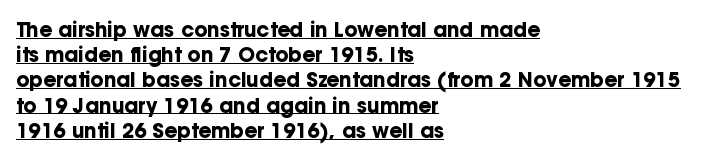
Q: Is the text bold? A: Yes.
Q: Is the text italic (slanted)? A: No, it is upright.
Q: Is the text underlined? A: Yes.
Q: How is the paragraph aligned? A: Left-aligned.
Q: Is the spacing between letters normal or unusually wide? A: Normal.
Q: Is the spacing between lines tight, normal or loose? A: Normal.
